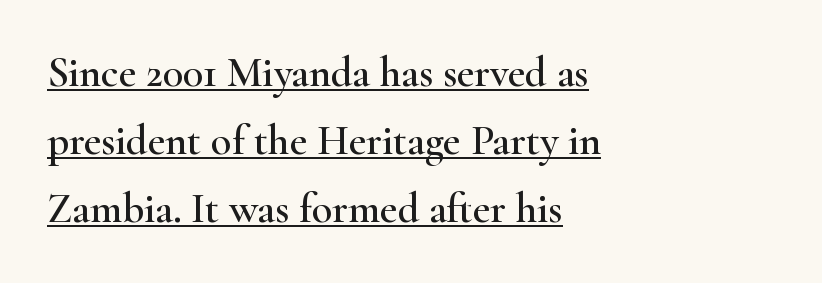
{"serif": "yes", "italic": "no", "width": "wide", "stroke_contrast": "high", "x_height": "small", "monospaced": "no", "underline": "yes", "align": "left", "line_spacing": "normal", "line_spacing_ratio": 1.62, "letter_spacing": "normal", "letter_spacing_em": 0.0, "glyph_px": 42}
